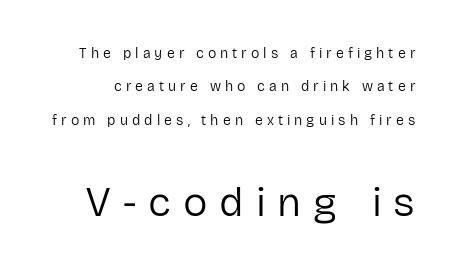
This is the regular roman posture of the typeface. Just letters on the line, the space beneath them empty. If you squint, the bottom block still reads clearly — it's the larger of the two. Here the designer chose a conventional face with non-uniform glyph widths. The line-height multiplier appears high, well above default. Serifs: no, the terminals of the letterforms are clean.
